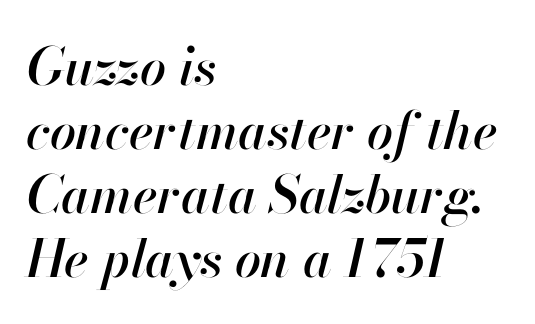
Q: Is the text italic (slanted)? A: Yes, it leans right by about 13 degrees.
Q: Is the text underlined? A: No.
Q: How is the paragraph aligned? A: Left-aligned.
Q: Is the spacing between letters normal or unusually wide? A: Normal.
Q: Width (condensed, normal, or wide)? A: Normal.
Q: Stroke contrast? A: High.
Q: x-height? A: Small.
Q: Monospaced? A: No.
